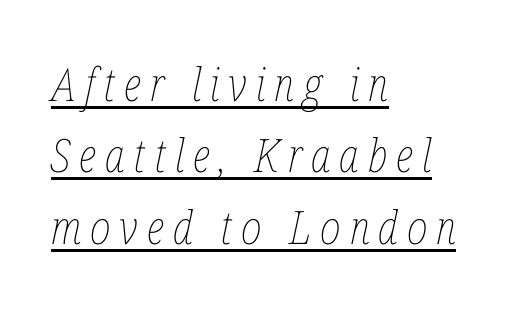
{"italic": "yes", "lean": "right", "slant_degrees": 12, "bold": "no", "weight": "thin", "width": "condensed", "stroke_contrast": "low", "x_height": "medium", "monospaced": "no", "underline": "yes", "align": "left", "line_spacing": "normal", "line_spacing_ratio": 1.55, "glyph_px": 46}
